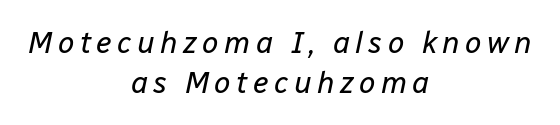
{"italic": "yes", "lean": "right", "slant_degrees": 12, "bold": "no", "weight": "regular", "width": "normal", "stroke_contrast": "low", "x_height": "medium", "monospaced": "no", "underline": "no", "align": "center", "line_spacing": "normal", "line_spacing_ratio": 1.33, "glyph_px": 30}
